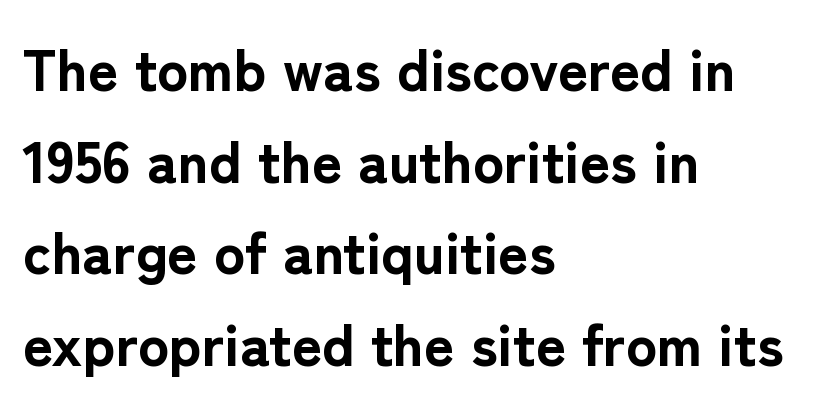
{"serif": "no", "italic": "no", "bold": "yes", "weight": "bold", "width": "normal", "stroke_contrast": "low", "x_height": "medium", "monospaced": "no", "underline": "no", "align": "left", "line_spacing": "normal", "line_spacing_ratio": 1.58, "letter_spacing": "normal", "letter_spacing_em": 0.0, "glyph_px": 58}
